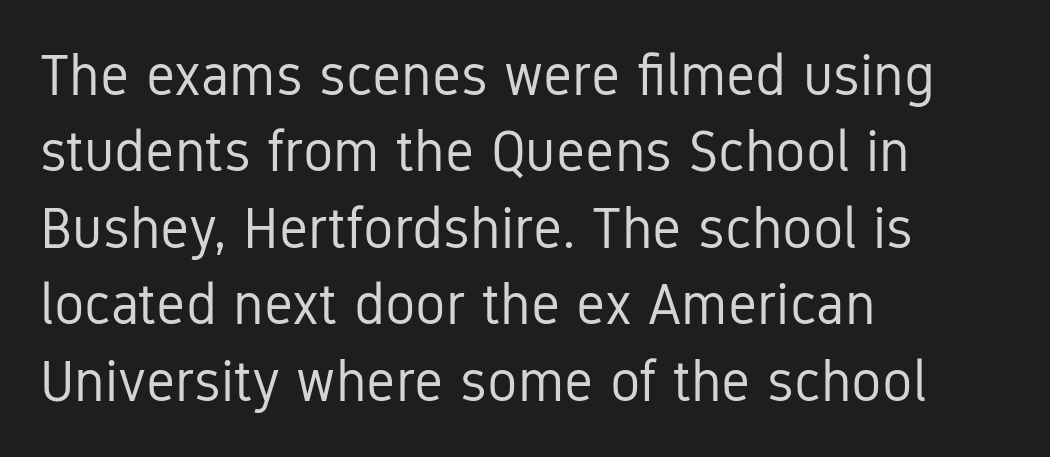
Q: Is the text bold? A: No.
Q: Is the text italic (slanted)? A: No, it is upright.
Q: Is the typeface a serif or a sans-serif typeface? A: Sans-serif.
Q: Is the text underlined? A: No.
Q: How is the paragraph aligned? A: Left-aligned.
Q: Is the spacing between letters normal or unusually wide? A: Normal.
Q: Is the spacing between lines tight, normal or loose? A: Normal.
Q: Width (condensed, normal, or wide)? A: Condensed.
Q: Stroke contrast? A: Low.
Q: x-height? A: Medium.
Q: Monospaced? A: No.
